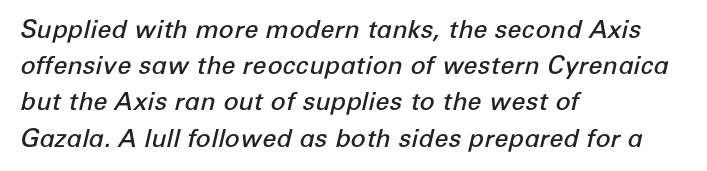
{"italic": "yes", "lean": "right", "slant_degrees": 12, "bold": "semi", "underline": "no", "align": "left", "line_spacing": "normal", "line_spacing_ratio": 1.45, "letter_spacing": "normal", "letter_spacing_em": 0.0, "glyph_px": 25}
